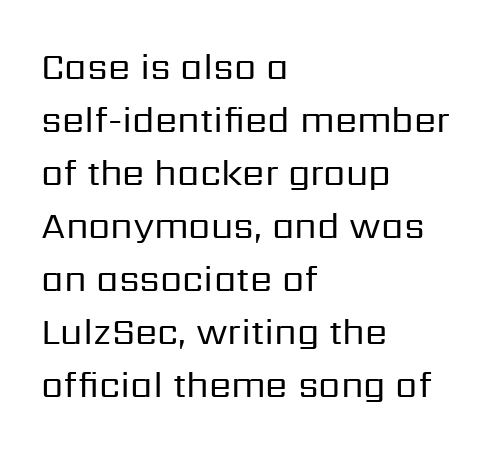
The type sits square on the baseline with zero lean. Casual observation: everything's shoved over to the left. No chunkiness to these letters — they're not bold. This rendering features lettering with no underline. Baseline-to-baseline distance is the conventional proportion of letter height. Default kerning and tracking; the words read as compact shapes.
